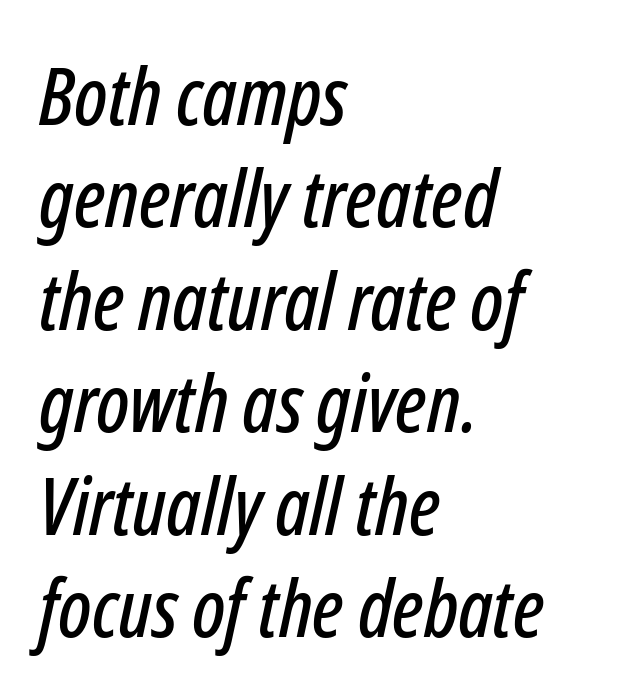
The image shows 80 px condensed type, italic (leaning right); set left-aligned, normal line spacing (1.28x), normal letter spacing, not underlined; low stroke contrast and a medium x-height.
